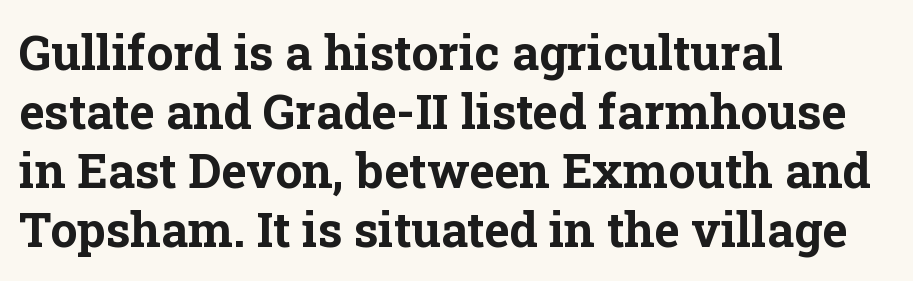
Q: Is the text bold? A: Yes.
Q: Is the text italic (slanted)? A: No, it is upright.
Q: Is the typeface a serif or a sans-serif typeface? A: Serif.
Q: Is the text underlined? A: No.
Q: How is the paragraph aligned? A: Left-aligned.
Q: Is the spacing between letters normal or unusually wide? A: Normal.
Q: Width (condensed, normal, or wide)? A: Normal.
Q: Stroke contrast? A: Low.
Q: x-height? A: Medium.
Q: Monospaced? A: No.
